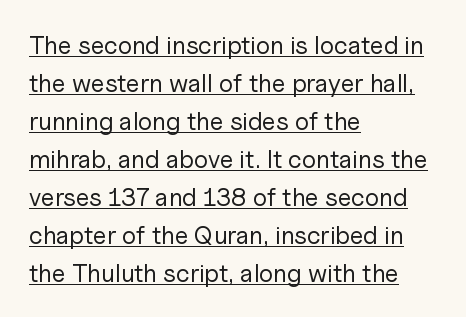
Q: Is the text bold? A: No.
Q: Is the text italic (slanted)? A: No, it is upright.
Q: Is the text underlined? A: Yes.
Q: How is the paragraph aligned? A: Left-aligned.
Q: Is the spacing between letters normal or unusually wide? A: Normal.
Q: Is the spacing between lines tight, normal or loose? A: Normal.
